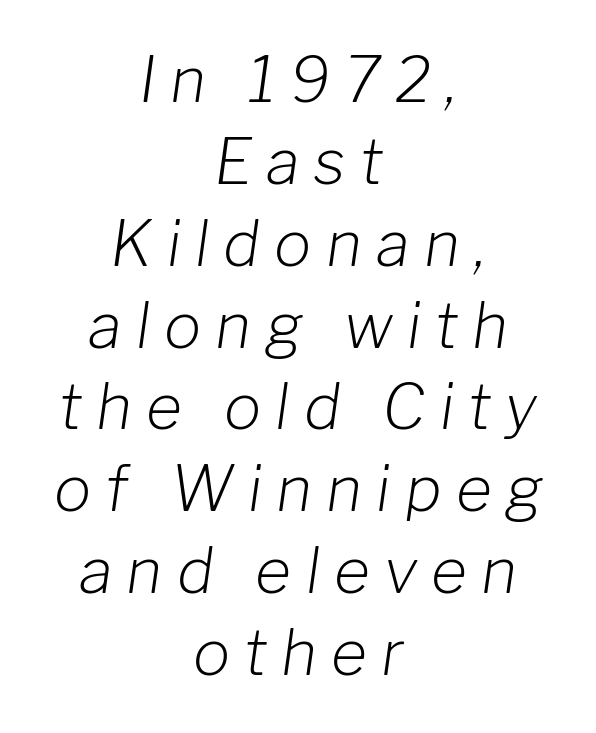
The image shows 62 px light type, italic (leaning right); set centered, normal line spacing (1.32x), unusually wide letter spacing (+0.23 em), not underlined; low stroke contrast and a medium x-height.
